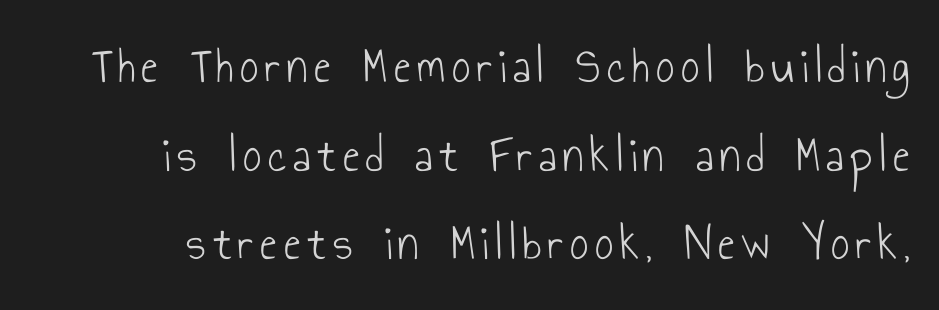
{"serif": "no", "italic": "no", "bold": "no", "weight": "light", "width": "condensed", "stroke_contrast": "low", "x_height": "small", "monospaced": "no", "underline": "no", "align": "right", "line_spacing_ratio": 1.74, "glyph_px": 51}
